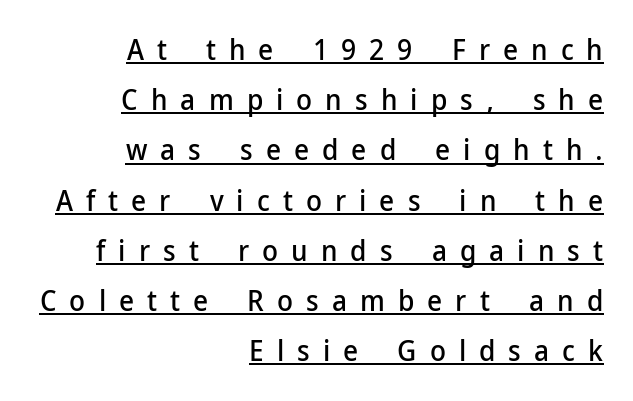
The image shows 29 px sans-serif type, upright; set right-aligned, line spacing 1.73x, unusually wide letter spacing (+0.45 em), underlined; low stroke contrast and a medium x-height.
